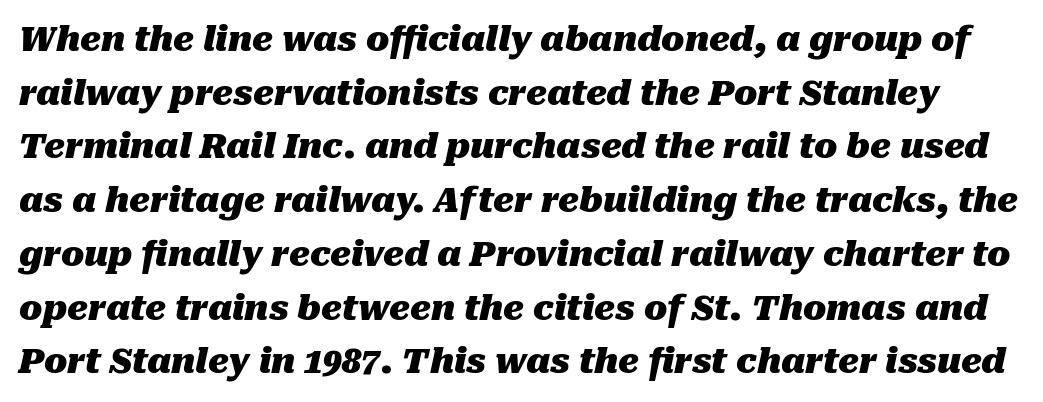
The image shows 34 px heavy type, italic (leaning right); set normal line spacing (1.58x), normal letter spacing, not underlined; medium stroke contrast and a medium x-height.
